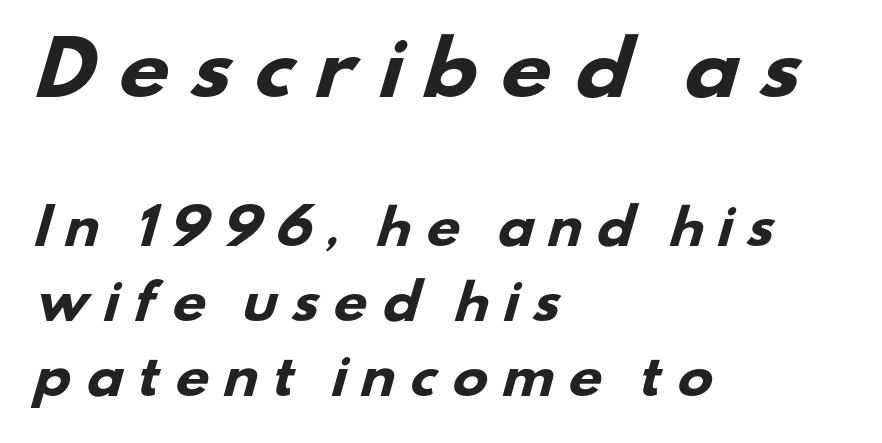
Tracking value appears strongly positive — letters spread wide. Strong, thick strokes mark this as bold type. Unmarked baselines from the first word to the last. The earlier block is typeset at a bigger size than the later block. The setting favours the left margin, as ordinary paragraphs usually do. Nothing sits at the stroke ends, so this counts as sans-serif.
